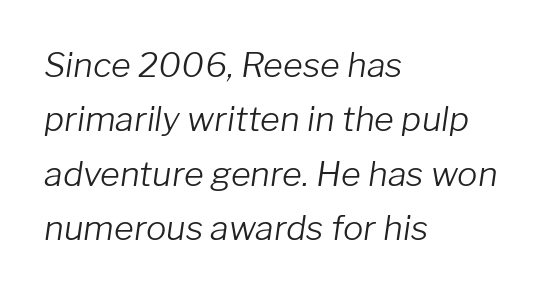
Q: Is the text bold? A: No.
Q: Is the text italic (slanted)? A: Yes, it leans right by about 8 degrees.
Q: Is the text underlined? A: No.
Q: How is the paragraph aligned? A: Left-aligned.
Q: Is the spacing between letters normal or unusually wide? A: Normal.
Q: Is the spacing between lines tight, normal or loose? A: Normal.
Q: Width (condensed, normal, or wide)? A: Normal.
Q: Stroke contrast? A: Low.
Q: x-height? A: Medium.
Q: Monospaced? A: No.
